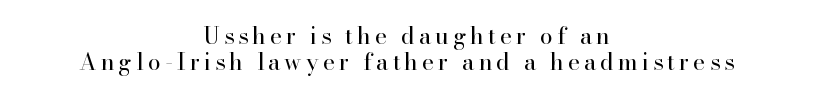
Q: Is the text bold? A: No.
Q: Is the text italic (slanted)? A: No, it is upright.
Q: Is the text underlined? A: No.
Q: How is the paragraph aligned? A: Centered.
Q: Is the spacing between lines tight, normal or loose? A: Tight.
